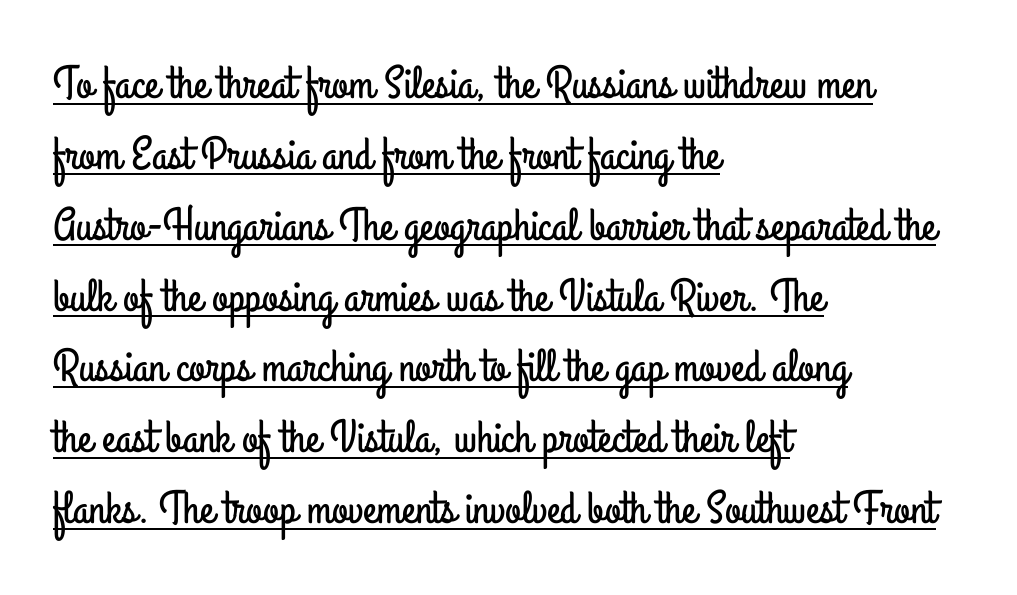
The image shows 46 px condensed sans-serif type, upright; set left-aligned, normal line spacing (1.54x), normal letter spacing, underlined; low stroke contrast and a small x-height.
